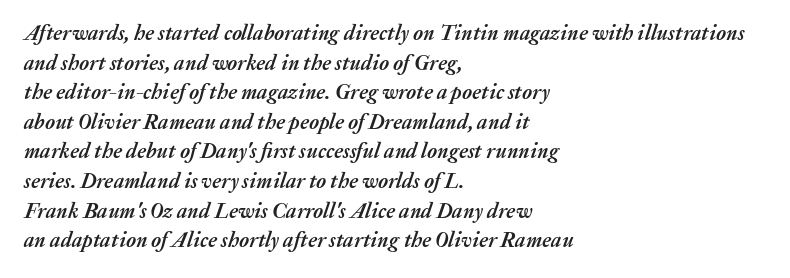
{"italic": "yes", "lean": "right", "slant_degrees": 20, "bold": "yes", "underline": "no", "align": "left", "line_spacing": "normal", "line_spacing_ratio": 1.41, "letter_spacing": "normal", "letter_spacing_em": 0.0, "glyph_px": 21}
